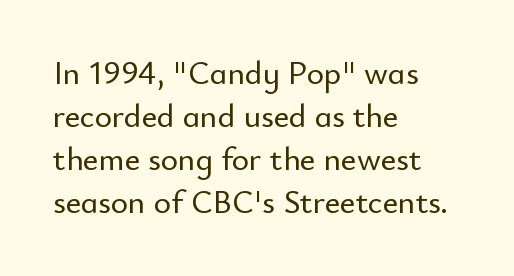
Reading down the column, the eye jumps a familiar distance to each next line. Typographically, this falls in the sans-serif category. The space beneath each line is pristine and unruled. Here the designer chose a conventional face with non-uniform glyph widths.
